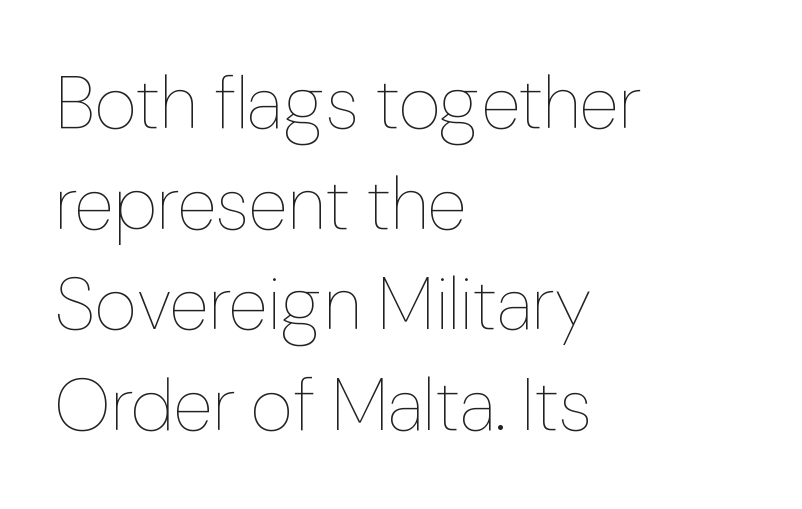
The image shows 73 px thin type, upright; set left-aligned, normal line spacing (1.38x), normal letter spacing, not underlined; low stroke contrast and a medium x-height.
